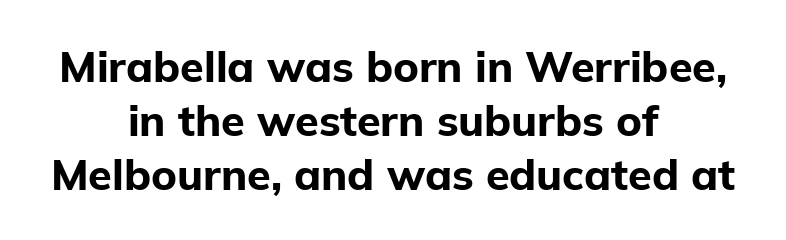
The gap between lines stays unmarked. The text block is weighted toward neither margin, spreading evenly from the middle. Standard letterfit; no display-style spreading of the glyphs. A typesetter would label this face a sans. These lines are rendered in a variable-pitch font.
